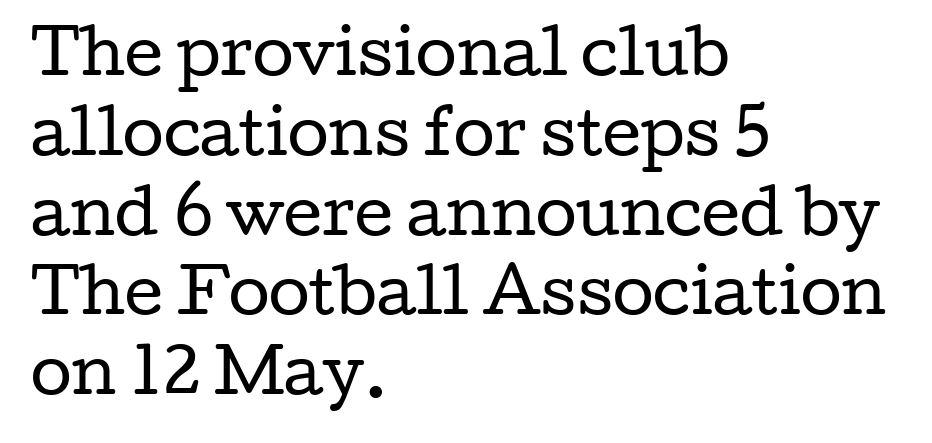
On a weight scale, this lands at 450 or below. These lines are rendered in a variable-pitch font. Old-style or modern, the face here clearly has serifs. Reading down the block, your eye returns to a fixed left position each line. Tall strokes in this sample are plumb rather than angled.
